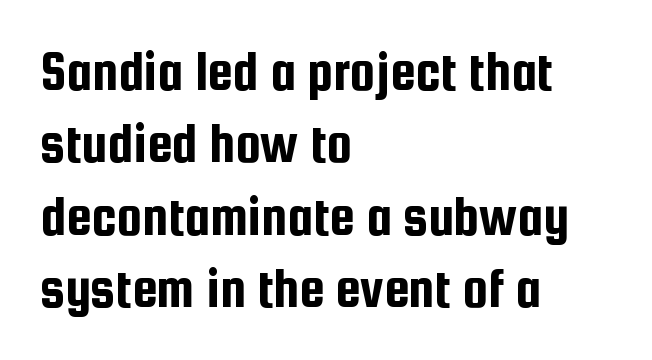
{"serif": "no", "italic": "no", "width": "condensed", "stroke_contrast": "low", "x_height": "medium", "monospaced": "no", "underline": "no", "align": "left", "line_spacing": "normal", "line_spacing_ratio": 1.27, "letter_spacing": "normal", "letter_spacing_em": 0.0, "glyph_px": 57}
